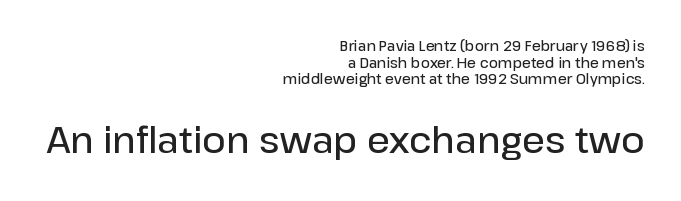
Q: Is the text bold? A: Semi-bold.
Q: Is the text italic (slanted)? A: No, it is upright.
Q: Is the typeface a serif or a sans-serif typeface? A: Sans-serif.
Q: Is the text underlined? A: No.
Q: How is the paragraph aligned? A: Right-aligned.
Q: Is the spacing between letters normal or unusually wide? A: Normal.
Q: Which block of text is set in a larger size, the first (top) or the second (bottom)? A: The second (bottom) one.
Q: Width (condensed, normal, or wide)? A: Normal.
Q: Stroke contrast? A: Low.
Q: x-height? A: Medium.
Q: Monospaced? A: No.
